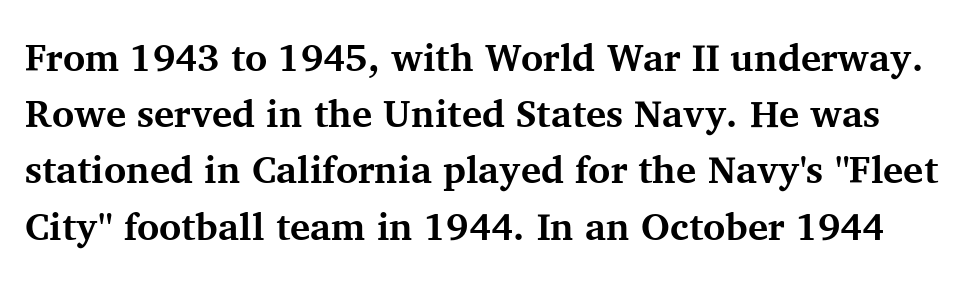
The space between consecutive lines is moderate. Typographically, this falls in the serif category. These lines are rendered in a variable-pitch font. No word sits above an underline. This sample uses an upright cut, with every glyph sitting square on the baseline.
